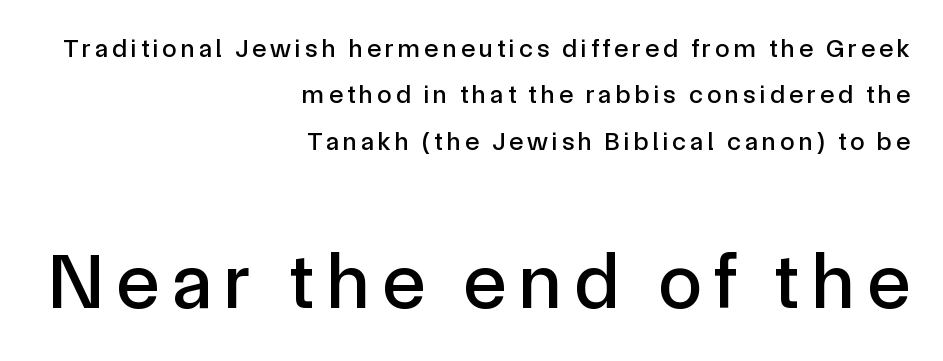
Q: Is the text italic (slanted)? A: No, it is upright.
Q: Is the typeface a serif or a sans-serif typeface? A: Sans-serif.
Q: Is the text underlined? A: No.
Q: How is the paragraph aligned? A: Right-aligned.
Q: Which block of text is set in a larger size, the first (top) or the second (bottom)? A: The second (bottom) one.
Q: Width (condensed, normal, or wide)? A: Normal.
Q: x-height? A: Medium.
Q: Monospaced? A: No.
